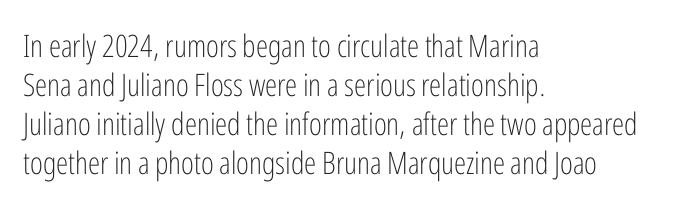
{"serif": "no", "italic": "no", "bold": "no", "weight": "light", "width": "condensed", "stroke_contrast": "low", "x_height": "medium", "monospaced": "no", "underline": "no", "align": "left", "line_spacing": "normal", "line_spacing_ratio": 1.26, "letter_spacing": "normal", "letter_spacing_em": 0.0, "glyph_px": 31}
